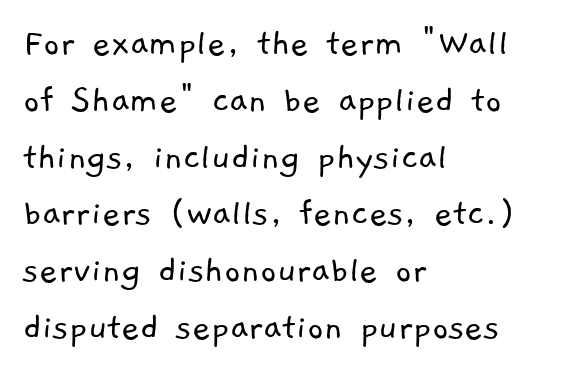
Q: Is the text bold? A: No.
Q: Is the typeface a serif or a sans-serif typeface? A: Sans-serif.
Q: Is the text underlined? A: No.
Q: How is the paragraph aligned? A: Left-aligned.
Q: Is the spacing between letters normal or unusually wide? A: Normal.
Q: Is the spacing between lines tight, normal or loose? A: Normal.
Q: Width (condensed, normal, or wide)? A: Normal.
Q: Stroke contrast? A: Low.
Q: x-height? A: Medium.
Q: Monospaced? A: No.
